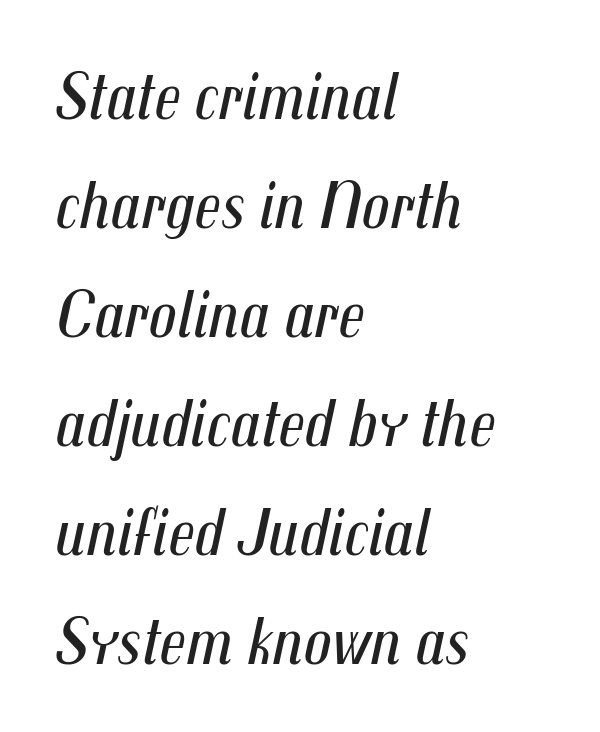
Q: Is the text bold? A: No.
Q: Is the text italic (slanted)? A: Yes, it leans right by about 12 degrees.
Q: Is the text underlined? A: No.
Q: How is the paragraph aligned? A: Left-aligned.
Q: Is the spacing between letters normal or unusually wide? A: Normal.
Q: Is the spacing between lines tight, normal or loose? A: Normal.
Q: Width (condensed, normal, or wide)? A: Condensed.
Q: Stroke contrast? A: Medium.
Q: x-height? A: Medium.
Q: Monospaced? A: No.
